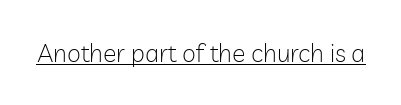
Q: Is the text bold? A: No.
Q: Is the text italic (slanted)? A: No, it is upright.
Q: Is the text underlined? A: Yes.
Q: Is the spacing between letters normal or unusually wide? A: Normal.
